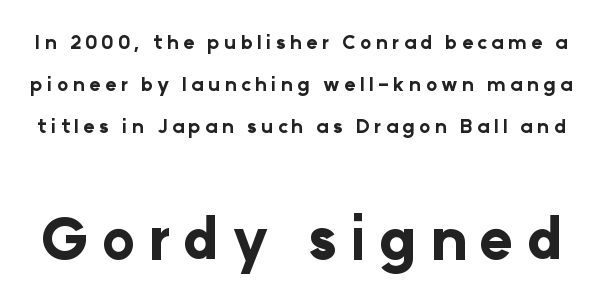
Q: Is the text bold? A: Yes.
Q: Is the text italic (slanted)? A: No, it is upright.
Q: Is the typeface a serif or a sans-serif typeface? A: Sans-serif.
Q: Is the text underlined? A: No.
Q: Is the spacing between letters normal or unusually wide? A: Unusually wide.
Q: Is the spacing between lines tight, normal or loose? A: Loose.
Q: Which block of text is set in a larger size, the first (top) or the second (bottom)? A: The second (bottom) one.
Q: Width (condensed, normal, or wide)? A: Normal.
Q: Stroke contrast? A: Low.
Q: x-height? A: Medium.
Q: Monospaced? A: No.
